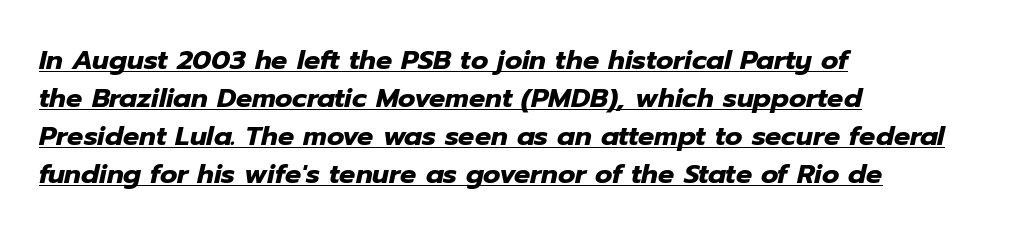
These lines keep a tight, regular rhythm from letter to letter. This rendering uses left alignment, leaving the right contour irregular. A normal amount of white space separates one row of letters from the next. Characters are canted at an angle relative to the baseline's perpendicular. Quick note: underline on. Heft: maximum for text — a bold.
